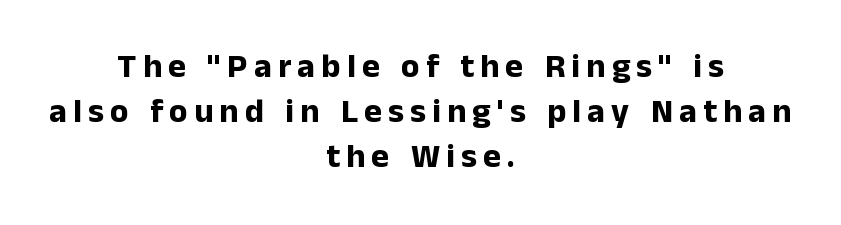
{"serif": "no", "italic": "no", "bold": "yes", "weight": "bold", "width": "normal", "stroke_contrast": "low", "x_height": "medium", "monospaced": "no", "underline": "no", "align": "center", "line_spacing": "normal", "line_spacing_ratio": 1.32, "glyph_px": 34}
